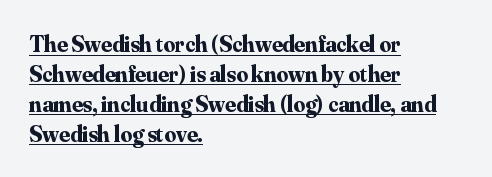
The image shows 23 px bold type, upright; set left-aligned, normal line spacing (1.3x), normal letter spacing, underlined.
